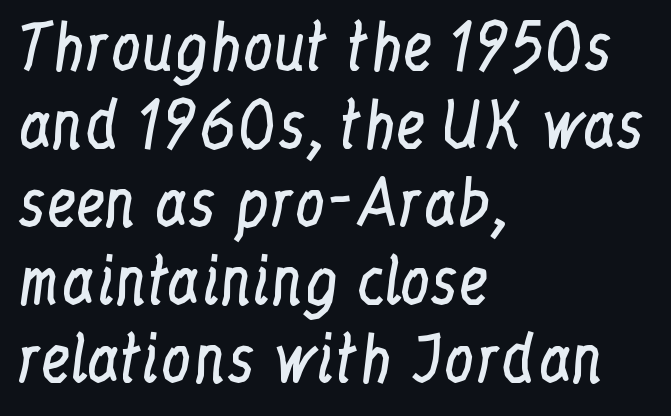
{"serif": "yes", "bold": "no", "weight": "regular", "width": "condensed", "stroke_contrast": "low", "x_height": "medium", "monospaced": "no", "underline": "no", "align": "left", "line_spacing": "normal", "line_spacing_ratio": 1.28, "letter_spacing": "normal", "letter_spacing_em": 0.0, "glyph_px": 61}
